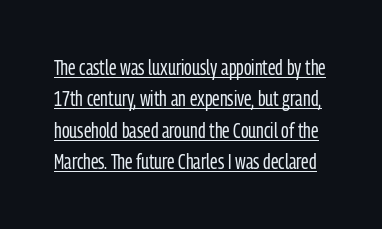
Q: Is the text bold? A: No.
Q: Is the text italic (slanted)? A: No, it is upright.
Q: Is the text underlined? A: Yes.
Q: Is the spacing between letters normal or unusually wide? A: Normal.
Q: Is the spacing between lines tight, normal or loose? A: Normal.
